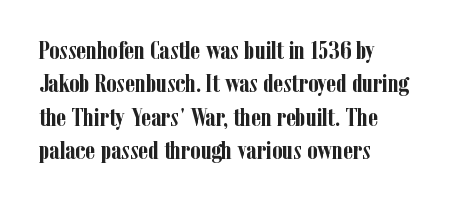
In terms of posture, this sample is upright. Look at the stroke-to-counter ratio: heavy, a bold. Notice how descenders clear the ascenders below comfortably — that's standard leading. The zone under the glyphs is completely vacant. The rendering keeps characters at their native spacing.
